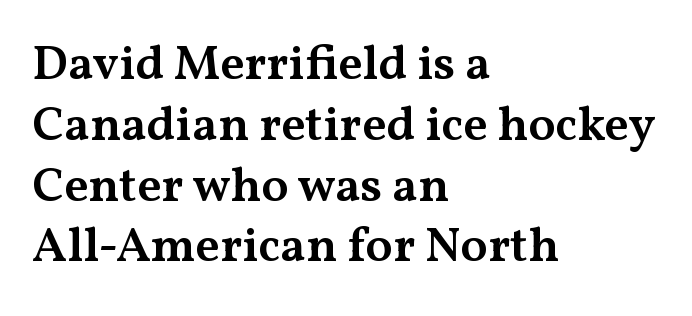
{"serif": "yes", "italic": "no", "bold": "semi", "weight": "semibold", "width": "wide", "stroke_contrast": "medium", "x_height": "medium", "monospaced": "no", "underline": "no", "align": "left", "line_spacing_ratio": 1.24, "letter_spacing": "normal", "letter_spacing_em": 0.0, "glyph_px": 49}
